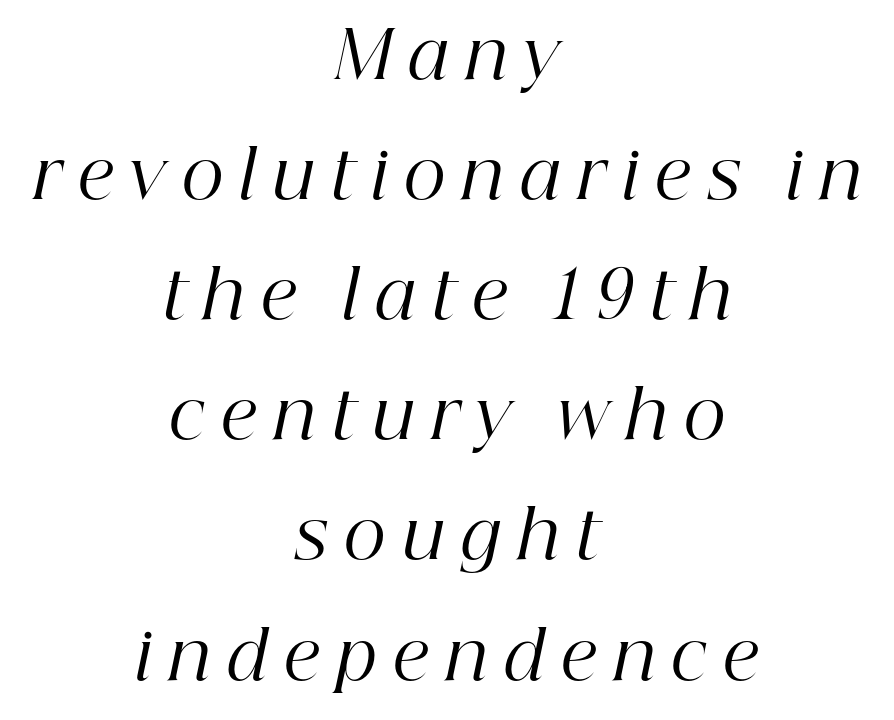
The image shows 66 px regular-weight serif type, italic (leaning right); set centered, line spacing 1.82x, unusually wide letter spacing (+0.25 em), not underlined; high stroke contrast and a medium x-height.
